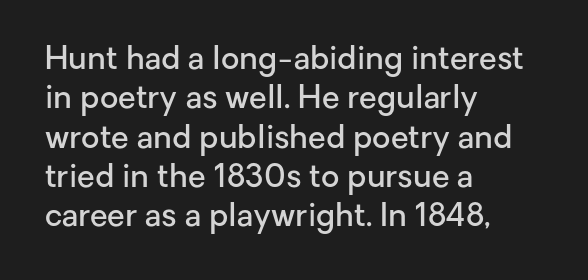
{"serif": "no", "italic": "no", "bold": "semi", "weight": "semibold", "width": "normal", "stroke_contrast": "low", "x_height": "medium", "monospaced": "no", "underline": "no", "align": "left", "line_spacing_ratio": 1.23, "letter_spacing": "normal", "letter_spacing_em": 0.0, "glyph_px": 32}
